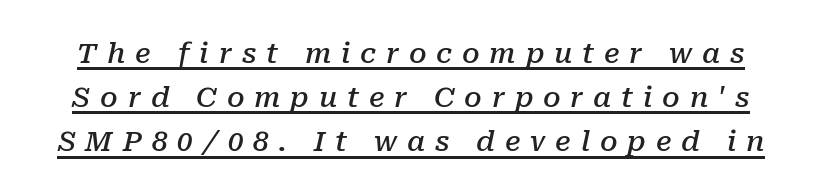
The image shows 28 px semibold serif type, italic (leaning right); set normal line spacing (1.58x), unusually wide letter spacing (+0.35 em), underlined; low stroke contrast and a medium x-height.
